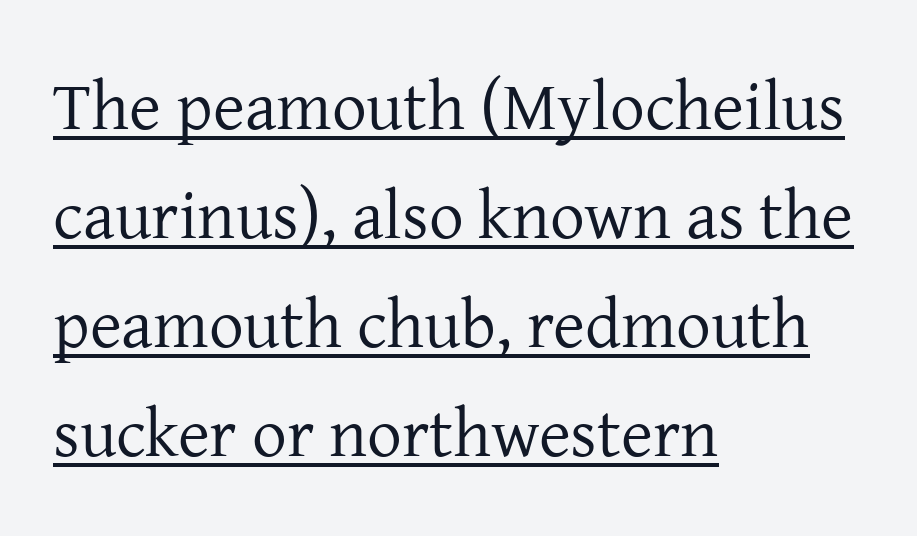
Q: Is the text bold? A: No.
Q: Is the text italic (slanted)? A: No, it is upright.
Q: Is the typeface a serif or a sans-serif typeface? A: Serif.
Q: Is the text underlined? A: Yes.
Q: How is the paragraph aligned? A: Left-aligned.
Q: Is the spacing between letters normal or unusually wide? A: Normal.
Q: Is the spacing between lines tight, normal or loose? A: Normal.
Q: Width (condensed, normal, or wide)? A: Normal.
Q: Stroke contrast? A: Low.
Q: x-height? A: Medium.
Q: Monospaced? A: No.
